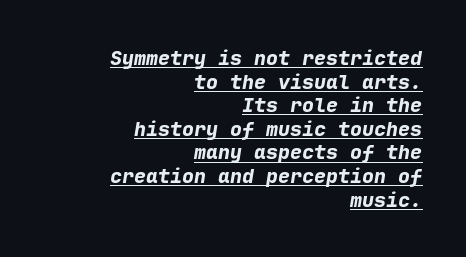
{"italic": "yes", "lean": "right", "slant_degrees": 9, "bold": "yes", "underline": "yes", "align": "right", "line_spacing_ratio": 1.18, "letter_spacing": "normal", "letter_spacing_em": 0.0, "glyph_px": 20}
